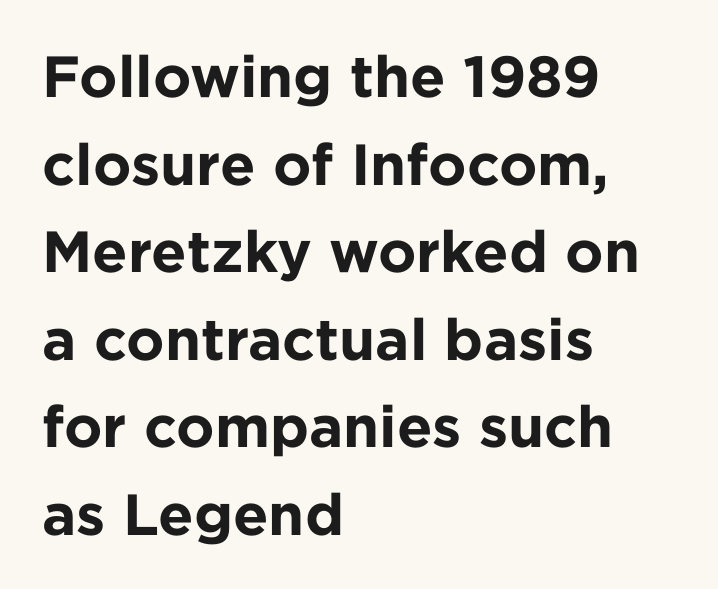
{"serif": "no", "italic": "no", "bold": "yes", "weight": "bold", "width": "normal", "stroke_contrast": "low", "x_height": "medium", "monospaced": "no", "underline": "no", "align": "left", "line_spacing": "normal", "line_spacing_ratio": 1.51, "letter_spacing": "normal", "letter_spacing_em": 0.0, "glyph_px": 58}
